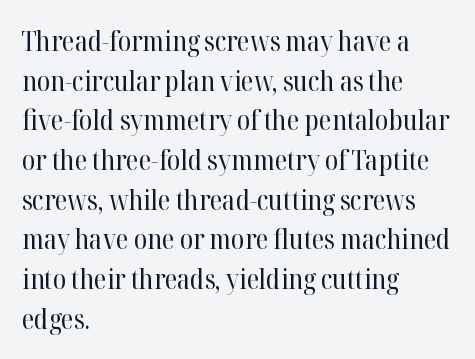
Notice how descenders clear the ascenders below comfortably — that's standard leading. Inter-character spacing is left at the font's built-in metrics. Bare-footed words on every line. The strokes are not fattened; the text isn't bold. A student would call this left alignment; a typographer would say flush left, rag right.
